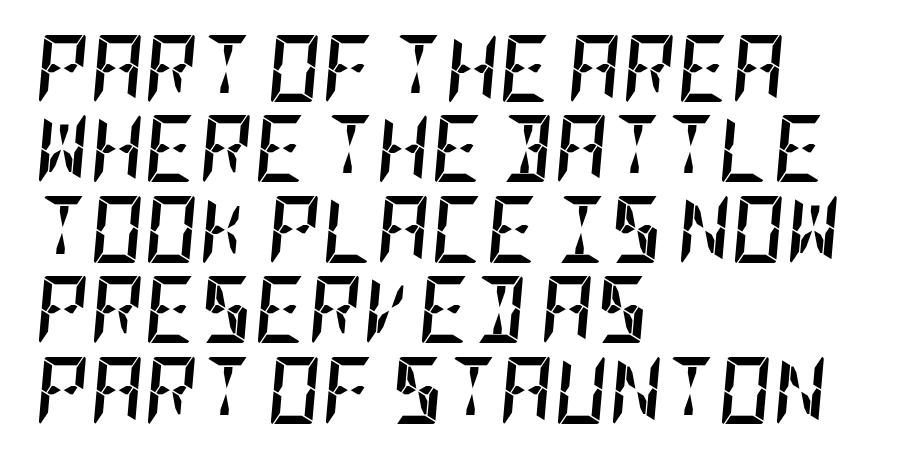
{"italic": "yes", "lean": "right", "slant_degrees": 5, "bold": "yes", "weight": "semibold", "width": "condensed", "stroke_contrast": "low", "x_height": "large", "underline": "no", "align": "left", "line_spacing_ratio": 1.2, "letter_spacing": "normal", "letter_spacing_em": 0.0, "glyph_px": 67}
